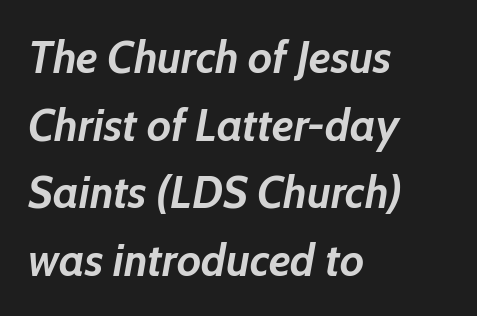
Q: Is the text bold? A: Yes.
Q: Is the text italic (slanted)? A: Yes, it leans right by about 10 degrees.
Q: Is the text underlined? A: No.
Q: How is the paragraph aligned? A: Left-aligned.
Q: Is the spacing between letters normal or unusually wide? A: Normal.
Q: Is the spacing between lines tight, normal or loose? A: Normal.
Q: Width (condensed, normal, or wide)? A: Normal.
Q: Stroke contrast? A: Low.
Q: x-height? A: Medium.
Q: Monospaced? A: No.
